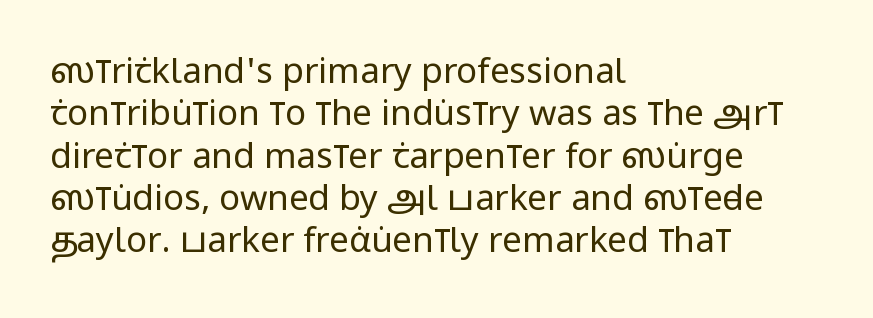
Observe the absence of serifs on each vertical stroke in this sample. Plain, unruled lines of type. The letterforms sit shoulder to shoulder at normal distance. Rendered with straight, roman letterforms. Which margin do the lines hug? The left one — the right edge is uneven.
